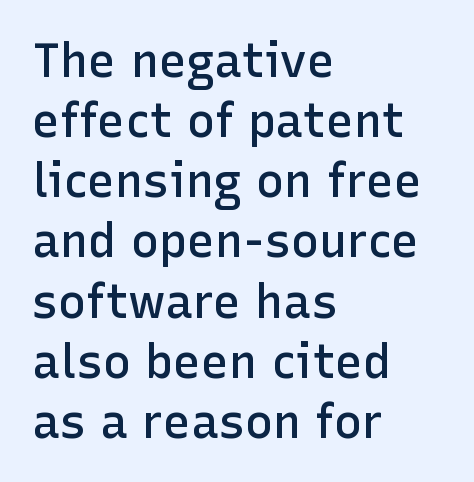
The image shows 47 px semibold sans-serif type, upright; set left-aligned, normal line spacing (1.28x), normal letter spacing, not underlined; low stroke contrast and a medium x-height.
